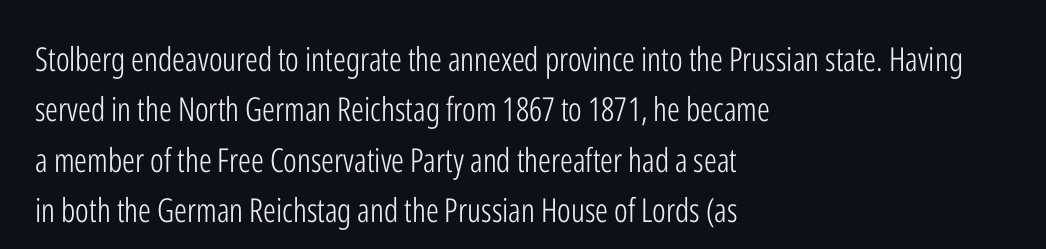
{"serif": "no", "italic": "no", "bold": "no", "weight": "light", "width": "condensed", "stroke_contrast": "low", "x_height": "medium", "monospaced": "no", "underline": "no", "align": "left", "line_spacing": "normal", "line_spacing_ratio": 1.53, "letter_spacing": "normal", "letter_spacing_em": 0.0, "glyph_px": 33}
